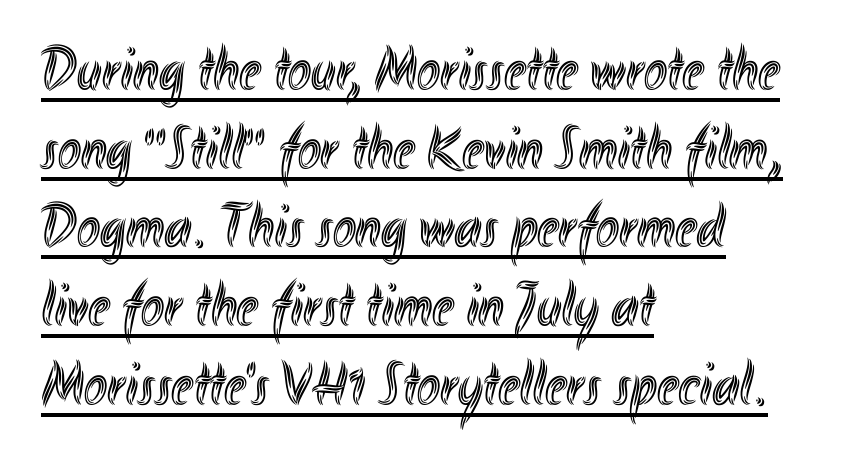
Typeset ragged right — the left edge is the straight one. Leading: standard. Students, note that the glyphs here touch the page at normal intervals. Looks like regular typesetting: each glyph gets only the width it needs.
